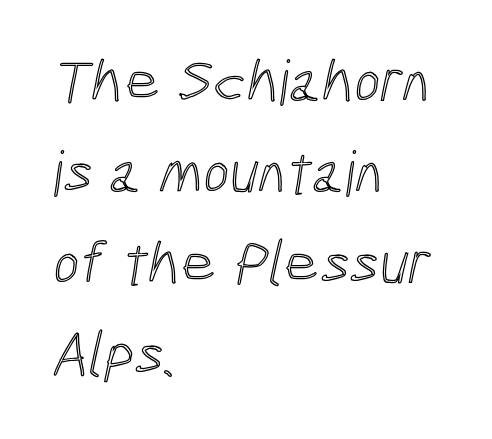
Rule under the text: the space is simply empty. Is this a fixed-width face? No — the glyphs have proportional, varying widths. Notice how the passage keeps a crisp vertical edge on the left only. The line texture is even and compact thanks to regular tracking. The line-height multiplier appears to be the usual default.
